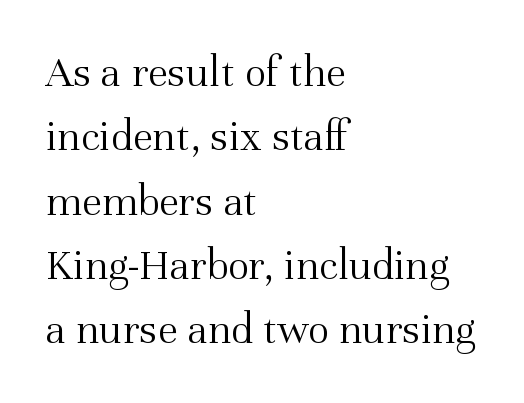
{"serif": "yes", "italic": "no", "bold": "no", "weight": "light", "width": "normal", "stroke_contrast": "medium", "x_height": "medium", "monospaced": "no", "underline": "no", "align": "left", "line_spacing": "normal", "line_spacing_ratio": 1.43, "letter_spacing": "normal", "letter_spacing_em": 0.0, "glyph_px": 45}
